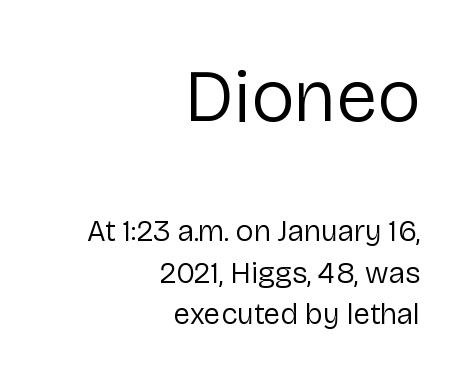
Larger block? The one above; the one below is distinctly smaller. Think standard paragraph weight, or any step lighter than that. Letter spacing: default. The rendering uses natural spacing where letterforms have individual widths.
